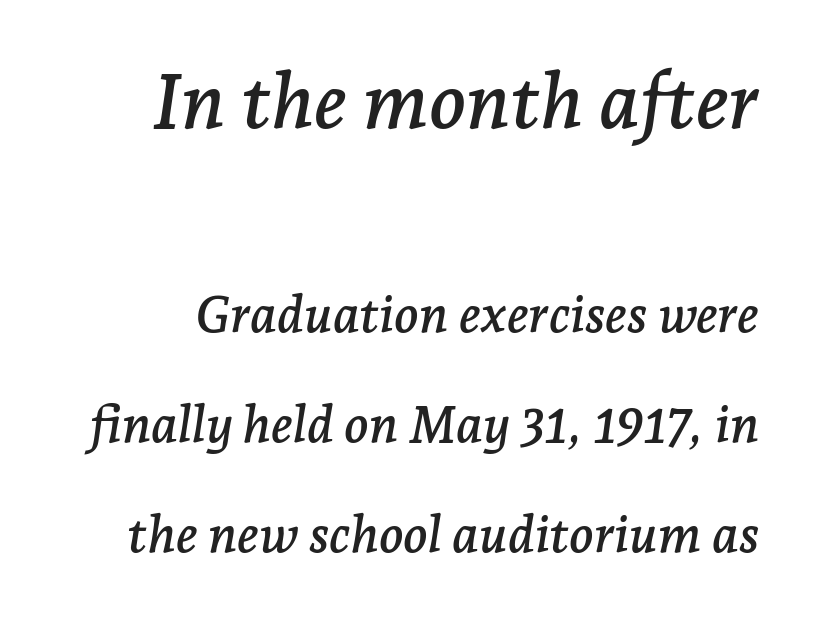
The words here are not underlined. This rendering employs a face with finishing strokes, i.e., a serif. The rendering keeps characters at their native spacing. The composition opens big and finishes small.
